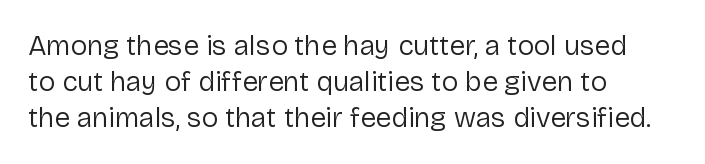
Q: Is the text bold? A: No.
Q: Is the text italic (slanted)? A: No, it is upright.
Q: Is the typeface a serif or a sans-serif typeface? A: Sans-serif.
Q: Is the text underlined? A: No.
Q: How is the paragraph aligned? A: Left-aligned.
Q: Is the spacing between letters normal or unusually wide? A: Normal.
Q: Is the spacing between lines tight, normal or loose? A: Normal.
Q: Width (condensed, normal, or wide)? A: Normal.
Q: Stroke contrast? A: Low.
Q: x-height? A: Medium.
Q: Monospaced? A: No.
